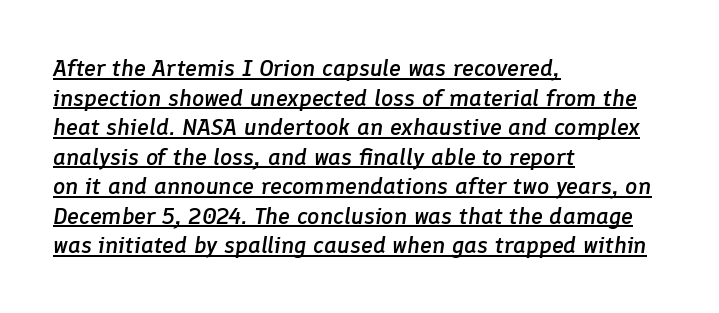
An italicized treatment has been applied to the whole sample. This is the in-between weight designers call semibold or demi. These characters rest on top of a visible drawn line. This rendering leaves character spacing at its baseline value. Line beginnings align vertically; line endings do not.
